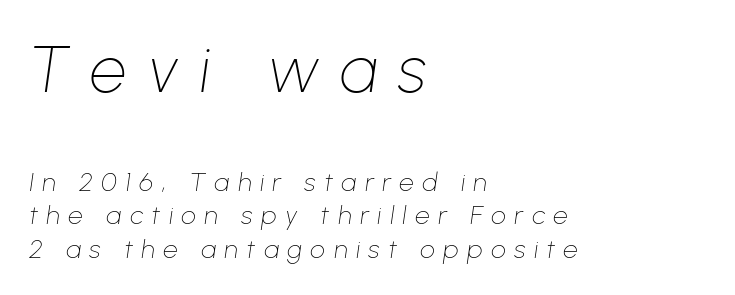
Q: Is the text bold? A: No.
Q: Is the text italic (slanted)? A: Yes, it leans right by about 8 degrees.
Q: Is the text underlined? A: No.
Q: How is the paragraph aligned? A: Left-aligned.
Q: Is the spacing between letters normal or unusually wide? A: Unusually wide.
Q: Is the spacing between lines tight, normal or loose? A: Normal.
Q: Which block of text is set in a larger size, the first (top) or the second (bottom)? A: The first (top) one.
Q: Width (condensed, normal, or wide)? A: Normal.
Q: Stroke contrast? A: Low.
Q: x-height? A: Medium.
Q: Monospaced? A: No.
